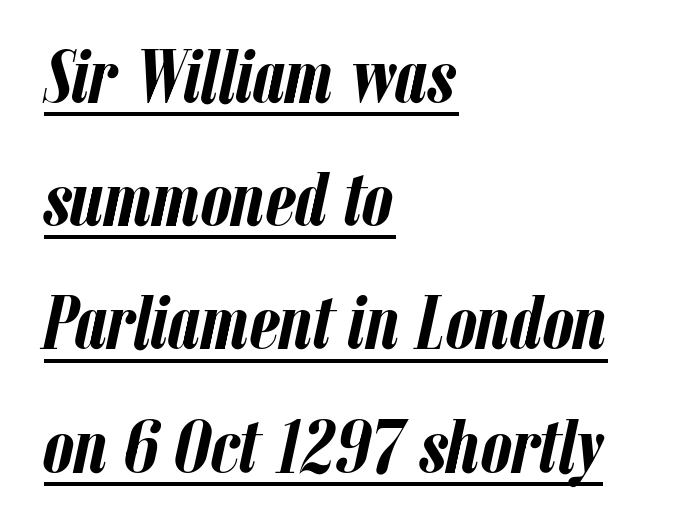
{"italic": "yes", "lean": "right", "slant_degrees": 12, "bold": "yes", "weight": "semibold", "width": "condensed", "stroke_contrast": "low", "x_height": "medium", "monospaced": "no", "underline": "yes", "align": "left", "line_spacing": "normal", "line_spacing_ratio": 1.58, "letter_spacing": "normal", "letter_spacing_em": 0.0, "glyph_px": 78}
